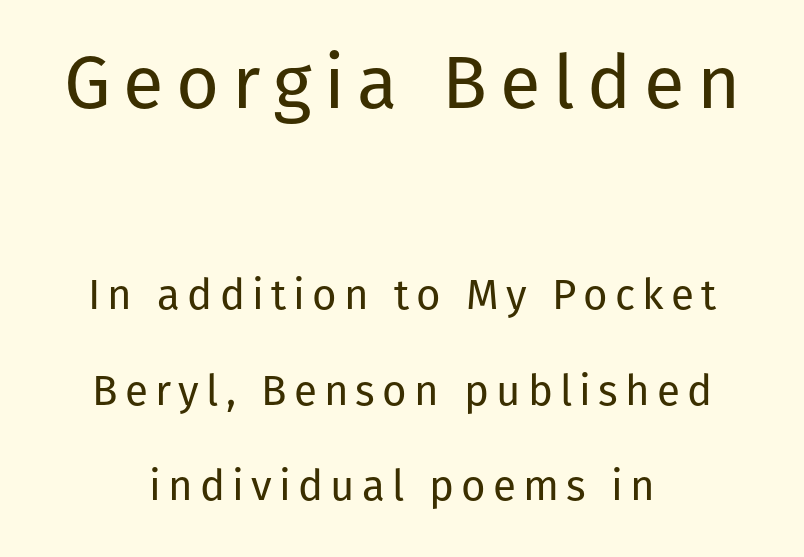
Q: Is the text bold? A: No.
Q: Is the text italic (slanted)? A: No, it is upright.
Q: Is the typeface a serif or a sans-serif typeface? A: Sans-serif.
Q: Is the text underlined? A: No.
Q: How is the paragraph aligned? A: Centered.
Q: Is the spacing between lines tight, normal or loose? A: Loose.
Q: Which block of text is set in a larger size, the first (top) or the second (bottom)? A: The first (top) one.
Q: Width (condensed, normal, or wide)? A: Normal.
Q: Stroke contrast? A: Low.
Q: x-height? A: Medium.
Q: Monospaced? A: No.
